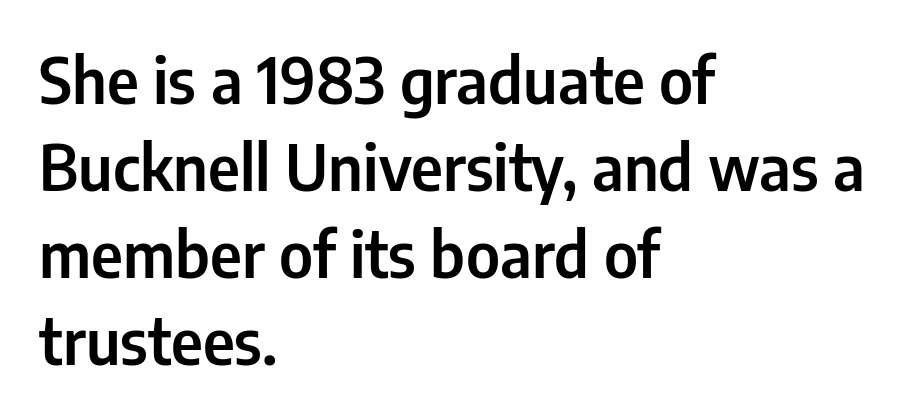
These lines are rendered in a variable-pitch font. Each new line begins a customary step beneath the previous one. What stands out about the letter spacing? Nothing — it is the standard amount. The axis of the letterforms is exactly vertical. The text was rendered using a sans face with plain stroke endings.
